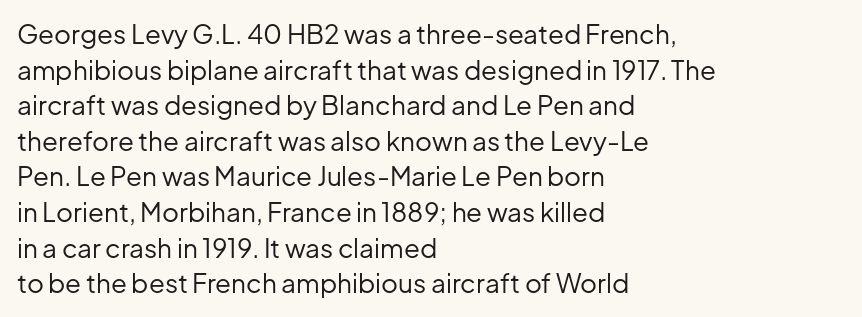
{"italic": "no", "bold": "no", "underline": "no", "align": "left", "line_spacing": "normal", "line_spacing_ratio": 1.37, "letter_spacing": "normal", "letter_spacing_em": 0.0, "glyph_px": 26}
